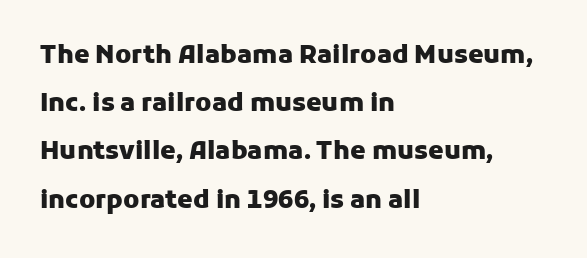
{"italic": "no", "bold": "yes", "underline": "no", "align": "left", "line_spacing": "loose", "line_spacing_ratio": 1.93, "letter_spacing": "normal", "letter_spacing_em": 0.0, "glyph_px": 25}
